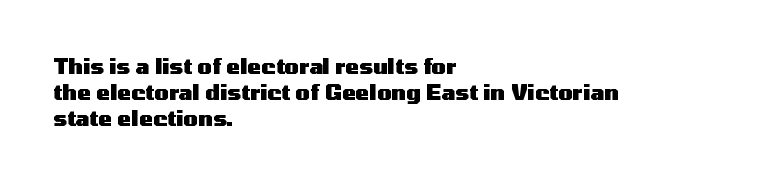
The image shows 21 px bold type, upright; set left-aligned, normal line spacing (1.25x), normal letter spacing, not underlined.
